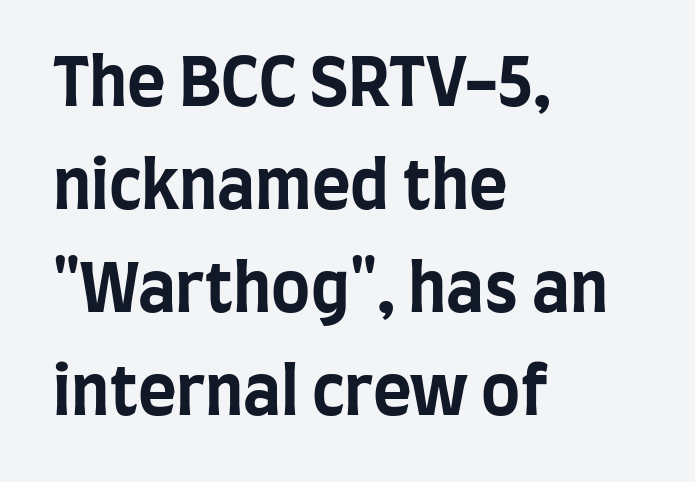
Q: Is the text bold? A: Yes.
Q: Is the text italic (slanted)? A: No, it is upright.
Q: Is the typeface a serif or a sans-serif typeface? A: Sans-serif.
Q: Is the text underlined? A: No.
Q: How is the paragraph aligned? A: Left-aligned.
Q: Is the spacing between letters normal or unusually wide? A: Normal.
Q: Is the spacing between lines tight, normal or loose? A: Normal.
Q: Width (condensed, normal, or wide)? A: Condensed.
Q: Stroke contrast? A: Low.
Q: x-height? A: Large.
Q: Monospaced? A: No.
